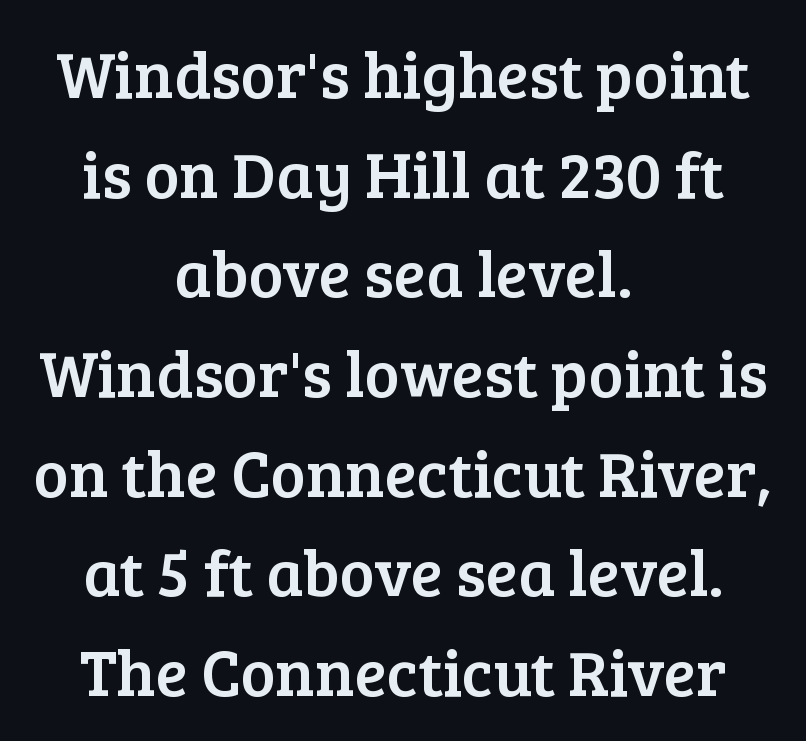
The paragraph shown floats in the horizontal middle. No extra tracking has been applied to these lines. Nobody drew a line under any word here. When letters stand straight like this, we call the style roman or upright. The rendering uses natural spacing where letterforms have individual widths.
